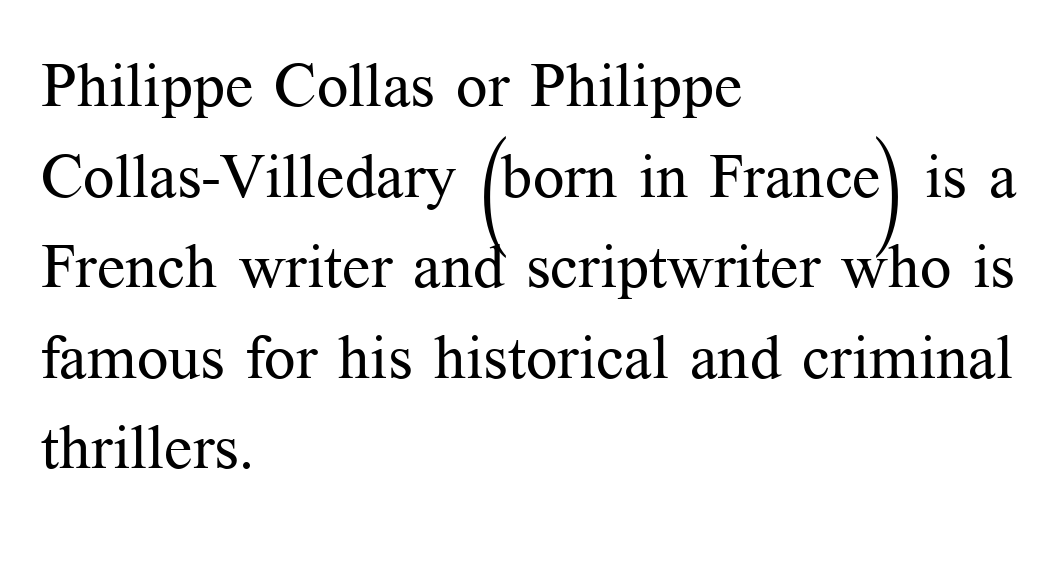
The letters sit at their default tracking, neither squeezed nor spread. The face used here is proportionally spaced, like ordinary book or web type. The characters display serif detailing at their extremities. Vertical spacing — default. Do the letters lean? They stand straight. Is the type heavy? It reads as light-to-regular instead.
